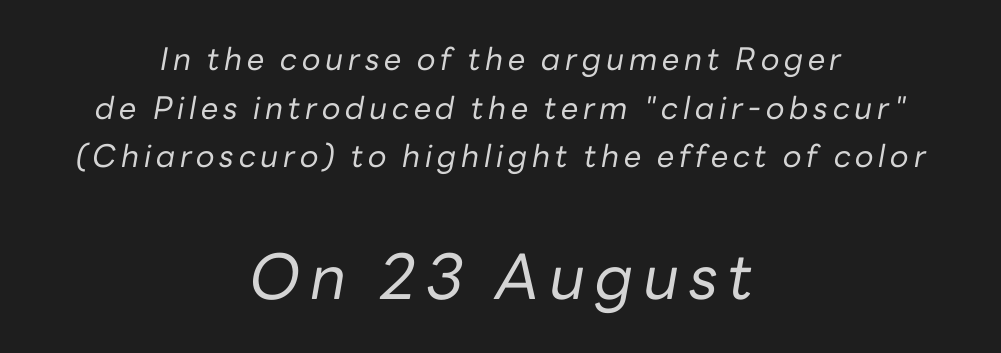
{"italic": "yes", "lean": "right", "slant_degrees": 10, "bold": "no", "weight": "regular", "width": "normal", "stroke_contrast": "low", "x_height": "medium", "monospaced": "no", "underline": "no", "align": "center", "line_spacing": "normal", "line_spacing_ratio": 1.57, "larger_block": "second", "size_ratio": 2.0, "glyph_px": 62}
